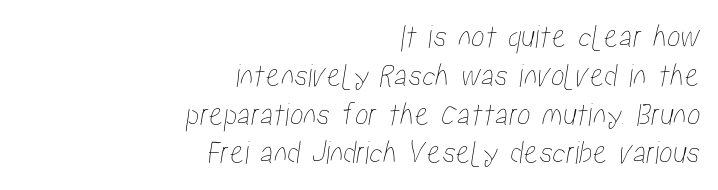
Q: Is the text underlined? A: No.
Q: How is the paragraph aligned? A: Right-aligned.
Q: Is the spacing between letters normal or unusually wide? A: Normal.
Q: Is the spacing between lines tight, normal or loose? A: Tight.
Q: Width (condensed, normal, or wide)? A: Condensed.
Q: Stroke contrast? A: Low.
Q: x-height? A: Medium.
Q: Monospaced? A: No.
